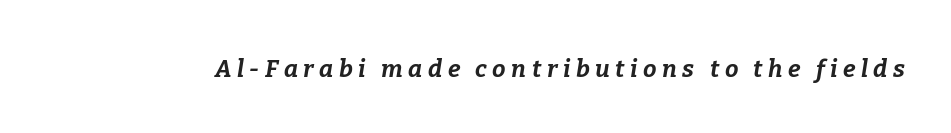
The image shows 24 px bold type, italic (leaning right); set unusually wide letter spacing (+0.23 em), not underlined.
